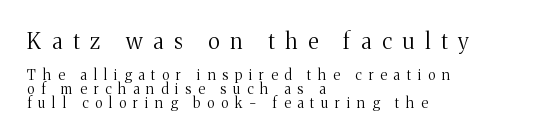
Q: Is the text bold? A: No.
Q: Is the text italic (slanted)? A: No, it is upright.
Q: Is the text underlined? A: No.
Q: How is the paragraph aligned? A: Left-aligned.
Q: Is the spacing between letters normal or unusually wide? A: Unusually wide.
Q: Is the spacing between lines tight, normal or loose? A: Tight.
Q: Which block of text is set in a larger size, the first (top) or the second (bottom)? A: The first (top) one.
